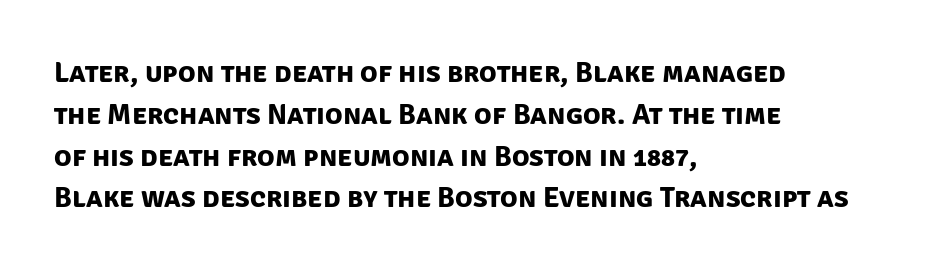
Q: Is the text bold? A: Yes.
Q: Is the typeface a serif or a sans-serif typeface? A: Sans-serif.
Q: Is the text underlined? A: No.
Q: How is the paragraph aligned? A: Left-aligned.
Q: Is the spacing between letters normal or unusually wide? A: Normal.
Q: Is the spacing between lines tight, normal or loose? A: Normal.
Q: Width (condensed, normal, or wide)? A: Normal.
Q: Stroke contrast? A: Low.
Q: x-height? A: Large.
Q: Monospaced? A: No.
